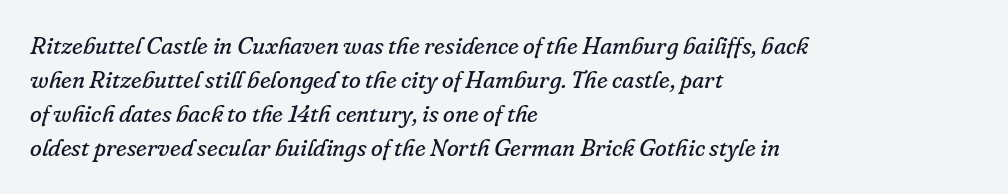
Q: Is the text bold? A: No.
Q: Is the text italic (slanted)? A: Yes, it leans right by about 16 degrees.
Q: Is the text underlined? A: No.
Q: How is the paragraph aligned? A: Left-aligned.
Q: Is the spacing between letters normal or unusually wide? A: Normal.
Q: Is the spacing between lines tight, normal or loose? A: Normal.
